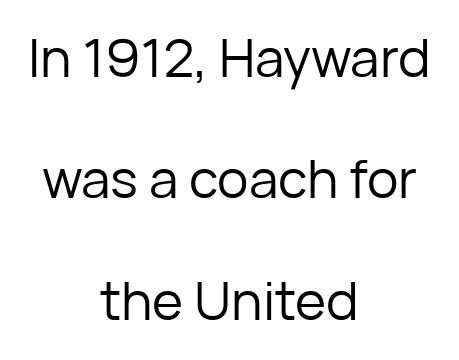
The passage shown is not underscored anywhere. No letter is thick-stroked: the sample isn't bold. Interline gaps are noticeably wide in this sample. The rendering keeps characters at their native spacing.
